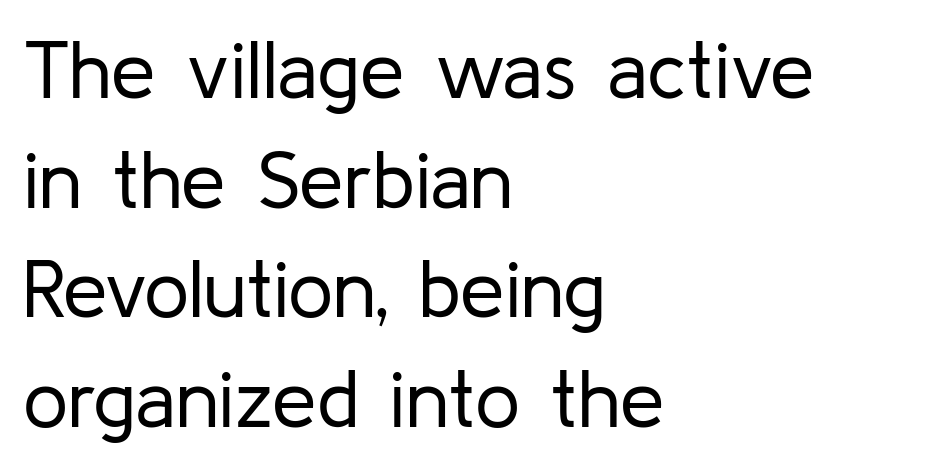
{"serif": "no", "italic": "no", "bold": "no", "weight": "regular", "width": "normal", "stroke_contrast": "low", "x_height": "medium", "monospaced": "no", "underline": "no", "align": "left", "line_spacing": "normal", "line_spacing_ratio": 1.37, "letter_spacing": "normal", "letter_spacing_em": 0.0, "glyph_px": 80}
